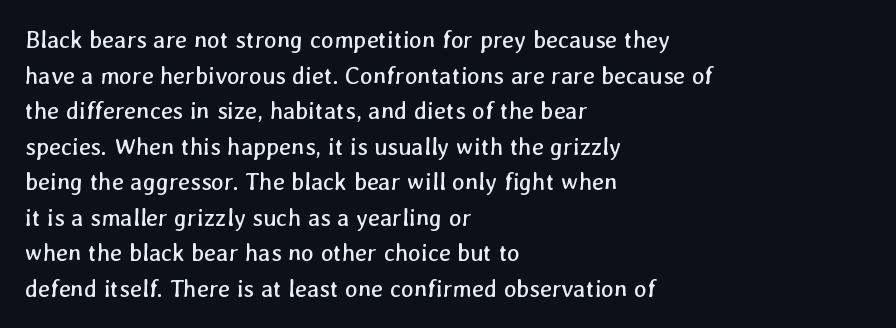
Honestly, the letter spacing is just normal — you wouldn't notice it. Weight: regular or lighter. Casual observation: everything's shoved over to the left. Clear beneath every line of the passage.
